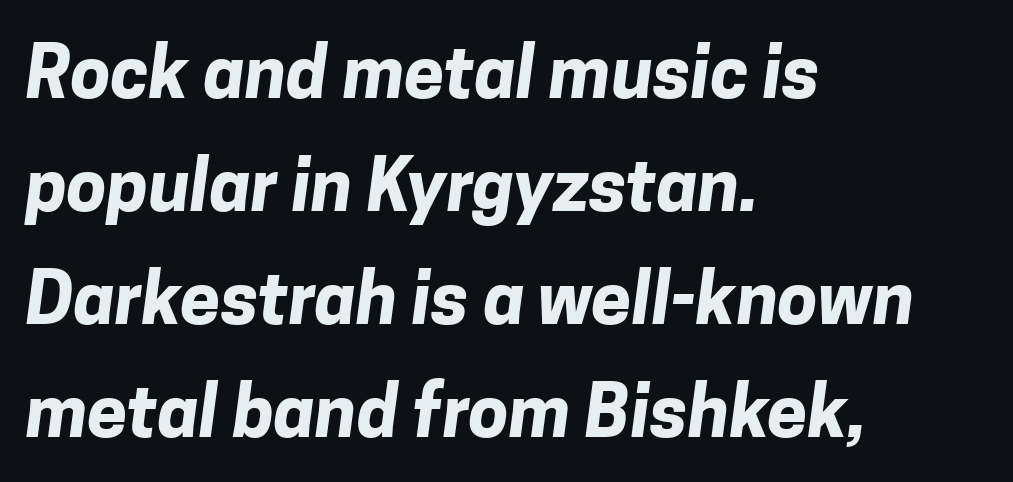
{"serif": "no", "bold": "yes", "weight": "bold", "width": "normal", "stroke_contrast": "low", "x_height": "medium", "monospaced": "no", "underline": "no", "align": "left", "line_spacing": "normal", "line_spacing_ratio": 1.57, "letter_spacing": "normal", "letter_spacing_em": 0.0, "glyph_px": 72}
